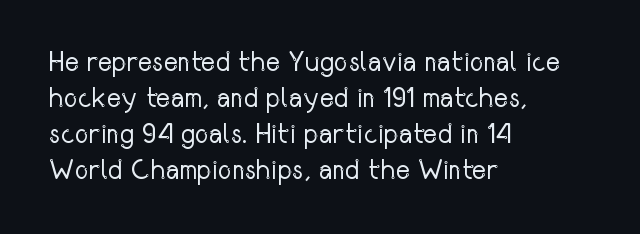
The image shows 27 px text type, upright; set left-aligned, normal line spacing (1.33x), normal letter spacing, not underlined.
